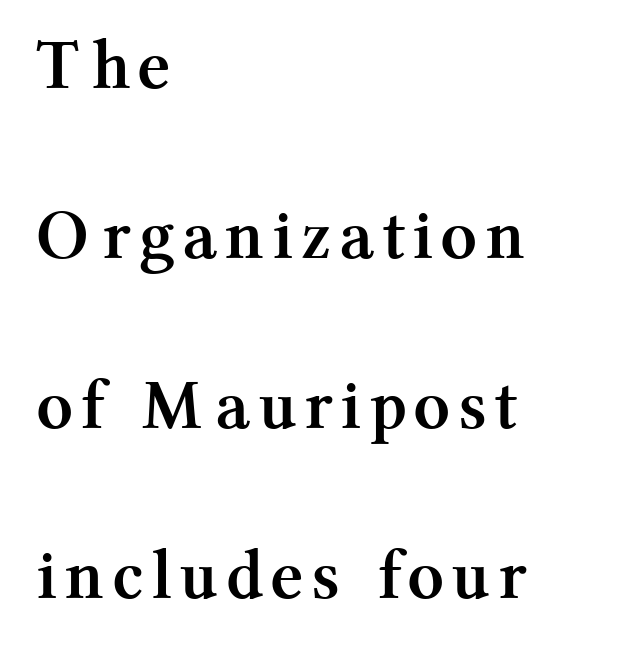
Q: Is the text bold? A: Yes.
Q: Is the text italic (slanted)? A: No, it is upright.
Q: Is the typeface a serif or a sans-serif typeface? A: Serif.
Q: Is the text underlined? A: No.
Q: How is the paragraph aligned? A: Left-aligned.
Q: Is the spacing between lines tight, normal or loose? A: Loose.
Q: Width (condensed, normal, or wide)? A: Normal.
Q: Stroke contrast? A: Medium.
Q: x-height? A: Medium.
Q: Monospaced? A: No.
